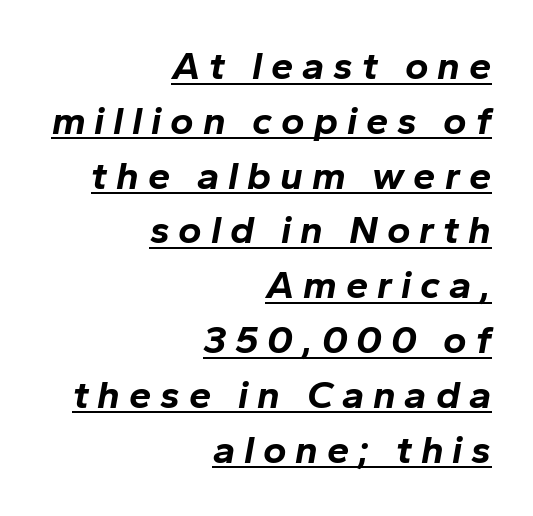
This sample is right-justified, so line beginnings fall wherever the words allow. Emphasis is given by a line drawn under the lettering. A typesetter would call this proportional, since set widths differ per character. Slant detected: the letters are inclined. Reading down the column, the eye jumps a familiar distance to each next line. Heavy, bold letterforms.
